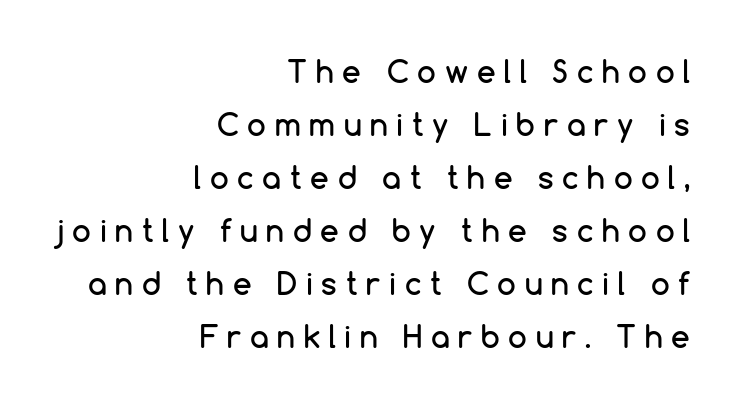
The image shows 30 px sans-serif type, upright; set right-aligned, line spacing 1.77x, unusually wide letter spacing (+0.29 em), not underlined; low stroke contrast and a medium x-height.
